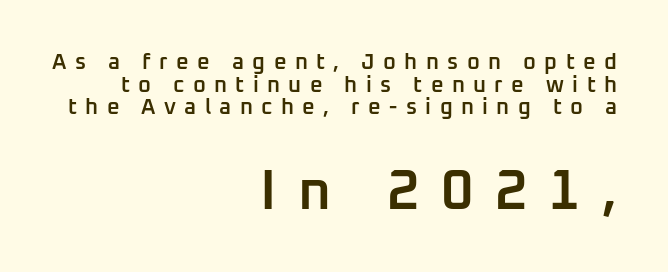
The text was rendered using a sans face with plain stroke endings. These lines are rendered in a variable-pitch font. Glance below the letters and you will spot only blank space. The vertical gap from one line to the next is small. The face used here appears at its bigger size in the lower chunk.
